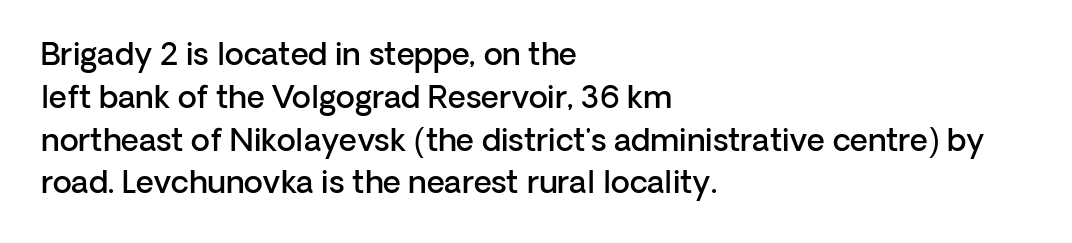
The image shows 31 px semibold sans-serif type, upright; set left-aligned, normal line spacing (1.38x), normal letter spacing, not underlined; low stroke contrast and a medium x-height.
